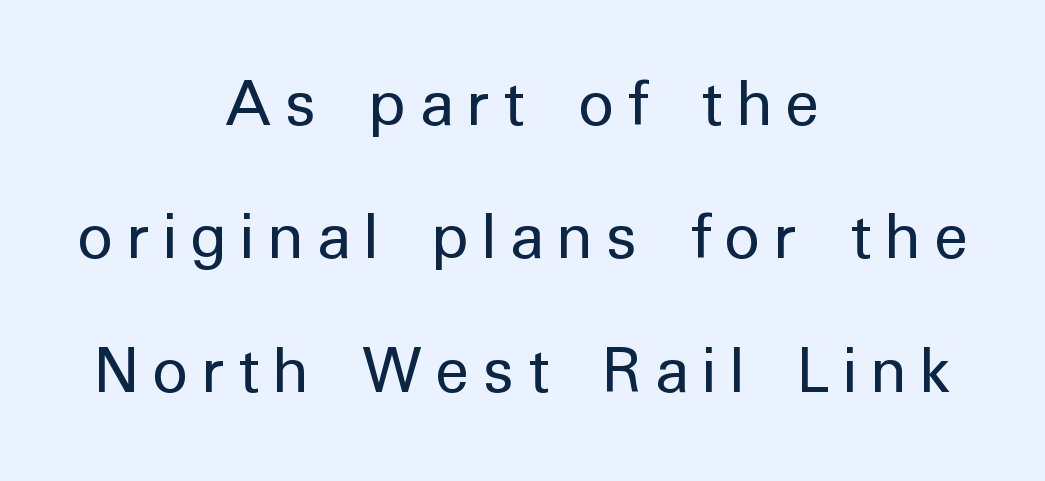
The image shows 71 px regular-weight sans-serif type, upright; set centered, line spacing 1.88x, not underlined; low stroke contrast and a medium x-height.
